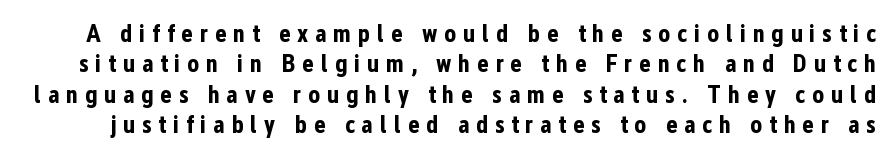
Q: Is the text bold? A: Yes.
Q: Is the text italic (slanted)? A: No, it is upright.
Q: Is the text underlined? A: No.
Q: Is the spacing between letters normal or unusually wide? A: Unusually wide.
